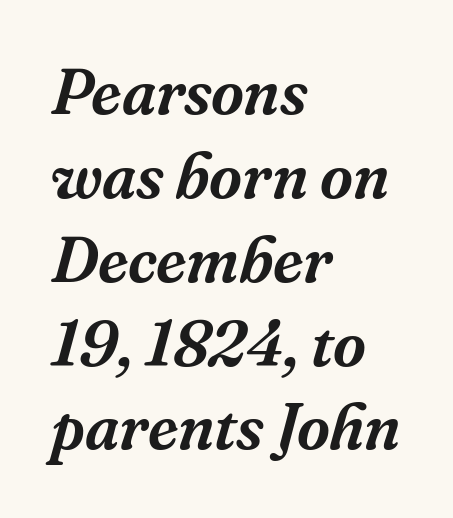
The image shows 64 px serif type, italic (leaning right); set left-aligned, normal line spacing (1.31x), normal letter spacing, not underlined; medium stroke contrast and a medium x-height.
